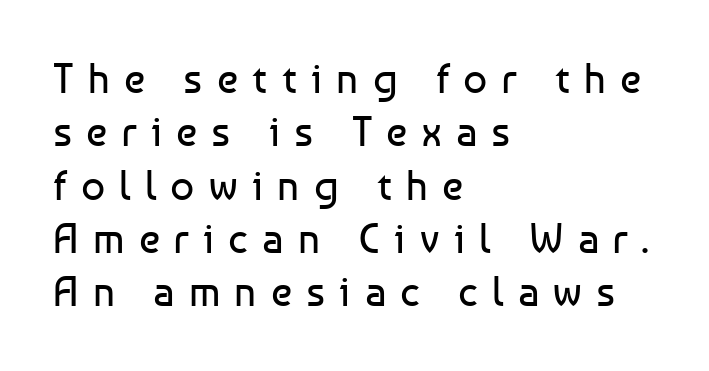
Q: Is the text bold? A: No.
Q: Is the text italic (slanted)? A: No, it is upright.
Q: Is the typeface a serif or a sans-serif typeface? A: Sans-serif.
Q: Is the text underlined? A: No.
Q: How is the paragraph aligned? A: Left-aligned.
Q: Is the spacing between letters normal or unusually wide? A: Unusually wide.
Q: Is the spacing between lines tight, normal or loose? A: Normal.
Q: Width (condensed, normal, or wide)? A: Normal.
Q: Stroke contrast? A: Low.
Q: x-height? A: Medium.
Q: Monospaced? A: No.
